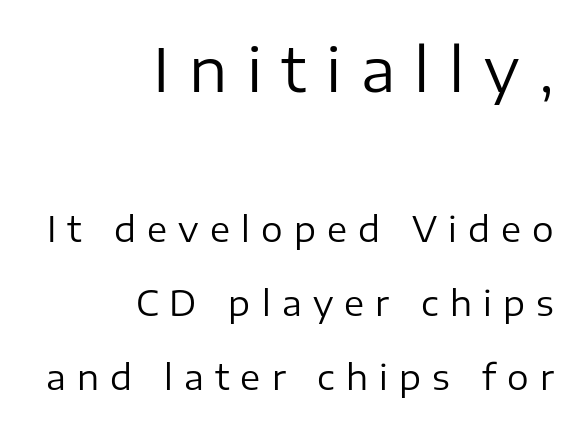
The image shows 59 px regular-weight sans-serif type, upright; set right-aligned, loose line spacing (2.17x), unusually wide letter spacing (+0.33 em), not underlined; the first (top) block is 1.74x larger; low stroke contrast and a medium x-height.
